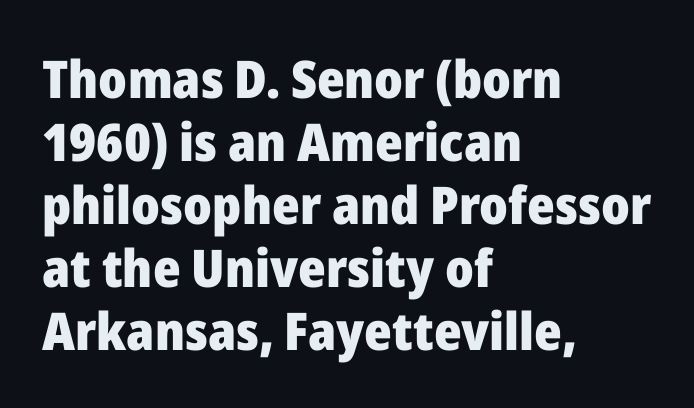
The image shows 52 px heavy sans-serif type, upright; set left-aligned, line spacing 1.21x, normal letter spacing, not underlined; low stroke contrast and a medium x-height.
